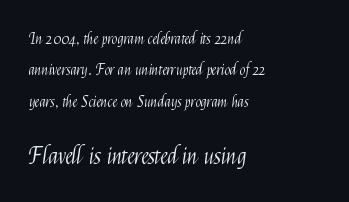
The more generous point size was reserved for the lower chunk. Is the stroke heavy? The answer is a plain regular-or-lighter. Honestly, the letter spacing is just normal — you wouldn't notice it. The baseline area is clear.
